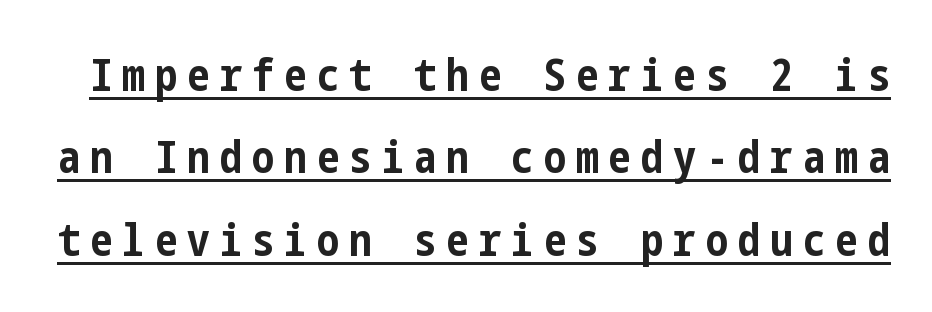
{"serif": "no", "italic": "no", "bold": "yes", "weight": "bold", "width": "condensed", "stroke_contrast": "low", "x_height": "medium", "underline": "yes", "line_spacing_ratio": 1.83, "letter_spacing": "wide", "letter_spacing_em": 0.22, "glyph_px": 45}
